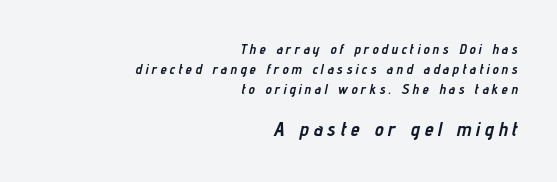
{"italic": "yes", "lean": "right", "slant_degrees": 12, "bold": "yes", "underline": "no", "align": "right", "line_spacing": "normal", "line_spacing_ratio": 1.43, "letter_spacing": "wide", "letter_spacing_em": 0.24, "larger_block": "second", "size_ratio": 1.43, "glyph_px": 20}
